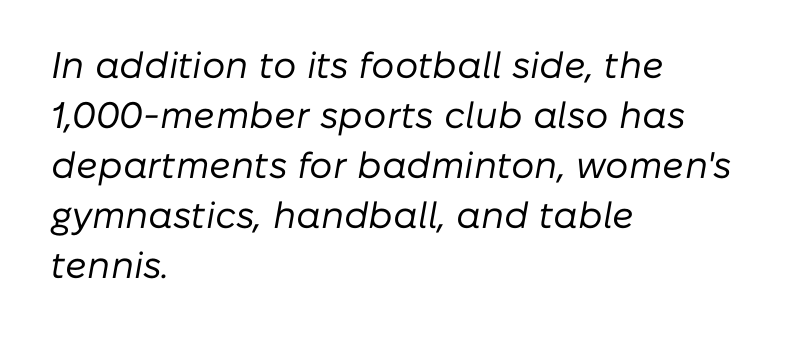
{"italic": "yes", "lean": "right", "slant_degrees": 10, "bold": "no", "weight": "regular", "width": "normal", "stroke_contrast": "low", "x_height": "medium", "monospaced": "no", "underline": "no", "align": "left", "line_spacing": "normal", "line_spacing_ratio": 1.35, "letter_spacing": "normal", "letter_spacing_em": 0.0, "glyph_px": 37}
